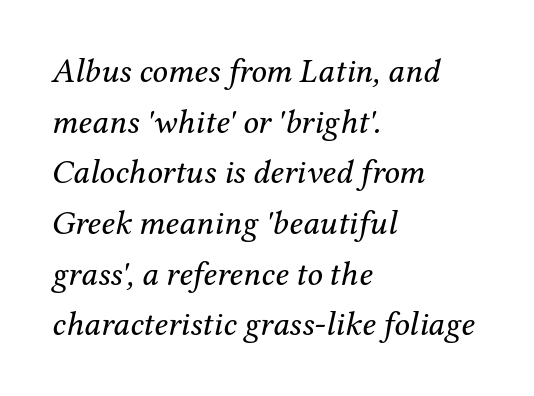
{"serif": "yes", "italic": "yes", "lean": "right", "slant_degrees": 12, "bold": "no", "weight": "regular", "width": "normal", "stroke_contrast": "medium", "x_height": "medium", "monospaced": "no", "underline": "no", "align": "left", "line_spacing": "normal", "line_spacing_ratio": 1.49, "letter_spacing": "normal", "letter_spacing_em": 0.0, "glyph_px": 34}
